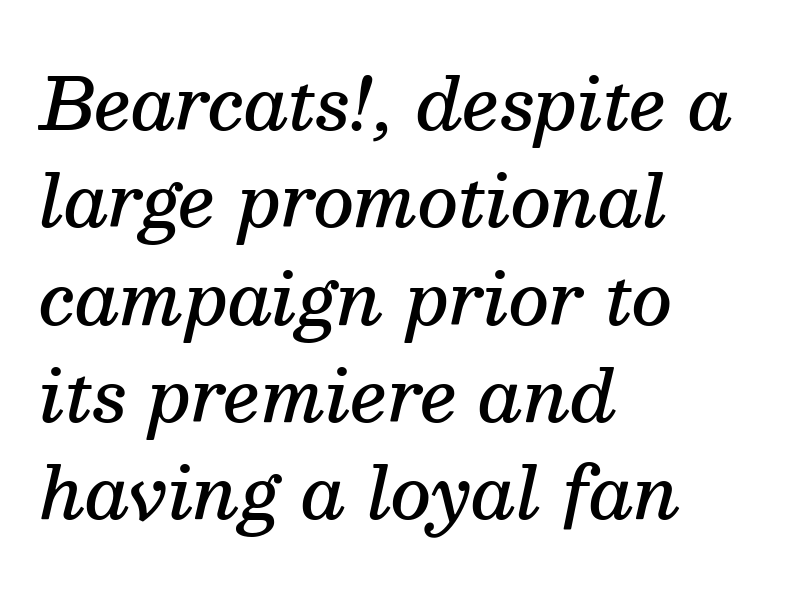
{"serif": "yes", "italic": "yes", "lean": "right", "slant_degrees": 13, "bold": "semi", "weight": "semibold", "width": "normal", "stroke_contrast": "medium", "x_height": "medium", "monospaced": "no", "underline": "no", "align": "left", "line_spacing": "normal", "line_spacing_ratio": 1.37, "letter_spacing": "normal", "letter_spacing_em": 0.0, "glyph_px": 71}
